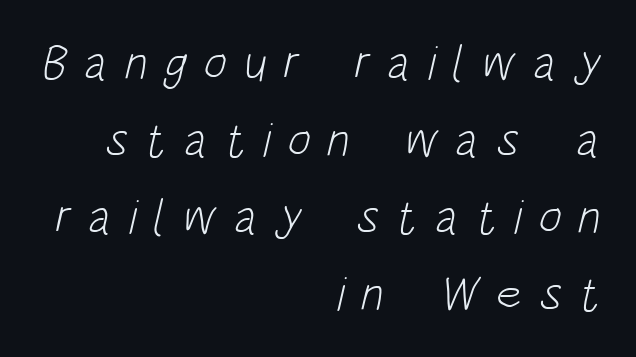
Letter spacing: wide. The zone under the glyphs is completely vacant. These lines are rendered in a variable-pitch font. Note: no serifs on the glyphs. Layout note: lines flush right. On a weight scale, this lands at 450 or below.
